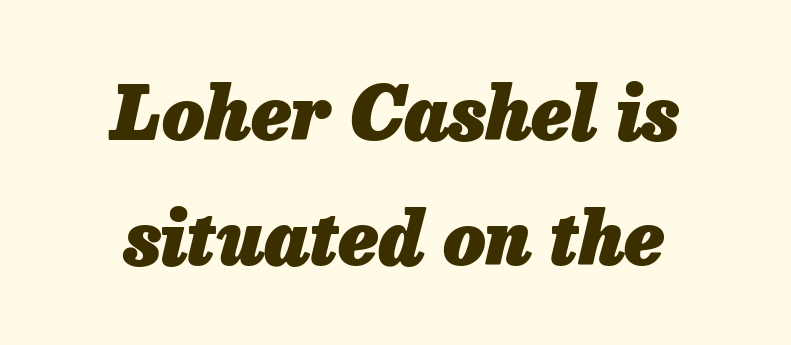
{"italic": "yes", "lean": "right", "slant_degrees": 13, "bold": "yes", "weight": "heavy", "width": "normal", "stroke_contrast": "low", "x_height": "medium", "monospaced": "no", "underline": "no", "align": "center", "line_spacing": "normal", "line_spacing_ratio": 1.69, "letter_spacing": "normal", "letter_spacing_em": 0.0, "glyph_px": 74}
